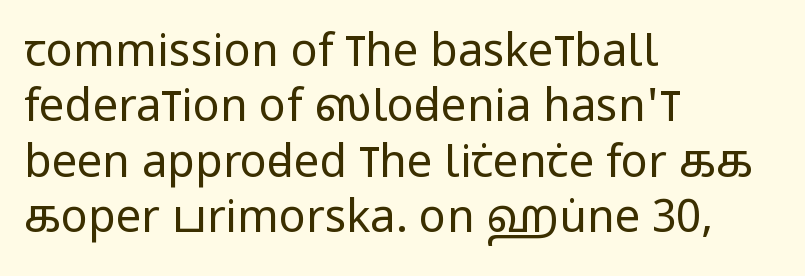
The image shows 45 px regular-weight, condensed sans-serif type, upright; set left-aligned, line spacing 1.23x, normal letter spacing, not underlined; low stroke contrast and a large x-height.
